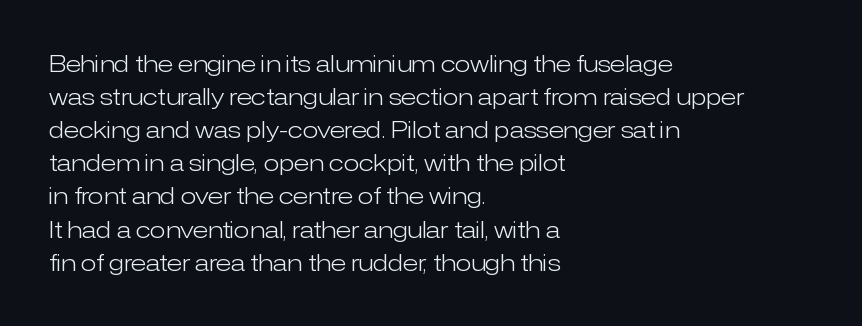
Q: Is the text bold? A: No.
Q: Is the text italic (slanted)? A: No, it is upright.
Q: Is the text underlined? A: No.
Q: How is the paragraph aligned? A: Left-aligned.
Q: Is the spacing between letters normal or unusually wide? A: Normal.
Q: Is the spacing between lines tight, normal or loose? A: Normal.
